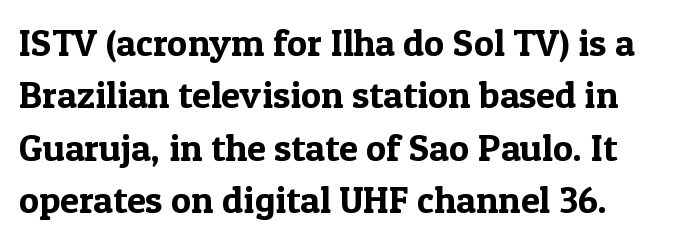
Q: Is the text italic (slanted)? A: No, it is upright.
Q: Is the typeface a serif or a sans-serif typeface? A: Serif.
Q: Is the text underlined? A: No.
Q: Is the spacing between letters normal or unusually wide? A: Normal.
Q: Is the spacing between lines tight, normal or loose? A: Normal.
Q: Width (condensed, normal, or wide)? A: Normal.
Q: x-height? A: Medium.
Q: Monospaced? A: No.
